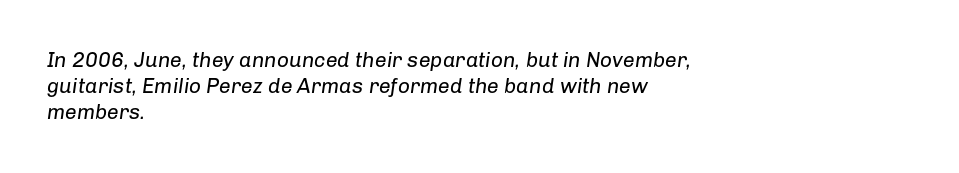
Q: Is the text bold? A: No.
Q: Is the text italic (slanted)? A: Yes, it leans right by about 8 degrees.
Q: Is the text underlined? A: No.
Q: How is the paragraph aligned? A: Left-aligned.
Q: Is the spacing between letters normal or unusually wide? A: Normal.
Q: Is the spacing between lines tight, normal or loose? A: Normal.
